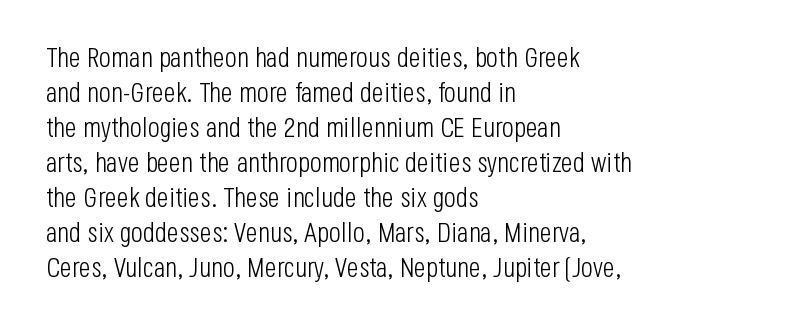
{"serif": "no", "italic": "no", "bold": "no", "weight": "light", "width": "condensed", "stroke_contrast": "low", "x_height": "large", "monospaced": "no", "underline": "no", "align": "left", "line_spacing": "normal", "line_spacing_ratio": 1.25, "letter_spacing": "normal", "letter_spacing_em": 0.0, "glyph_px": 28}
